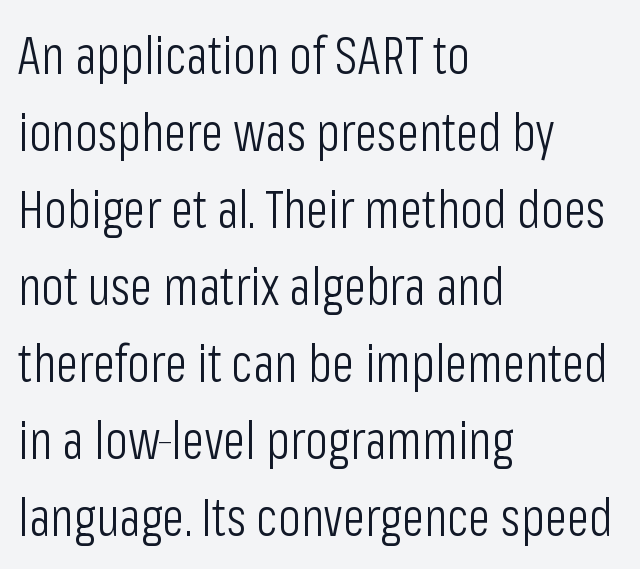
{"serif": "no", "italic": "no", "bold": "no", "weight": "light", "width": "condensed", "stroke_contrast": "low", "x_height": "medium", "monospaced": "no", "underline": "no", "align": "left", "line_spacing": "normal", "line_spacing_ratio": 1.48, "letter_spacing": "normal", "letter_spacing_em": 0.0, "glyph_px": 52}
